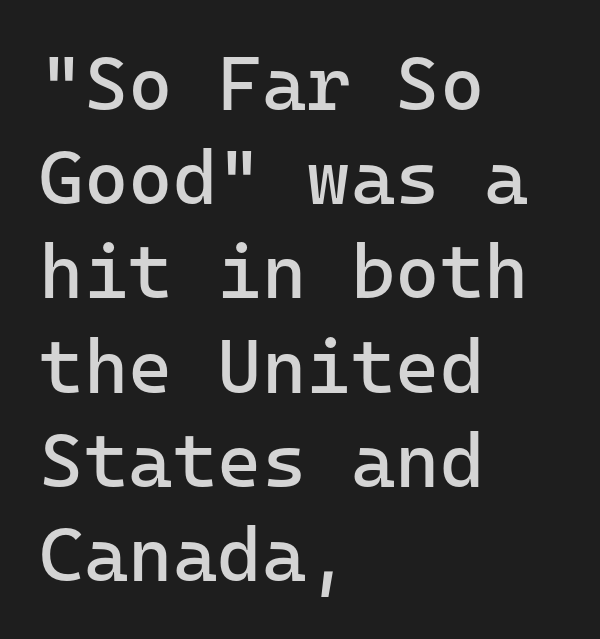
Q: Is the text bold? A: No.
Q: Is the text italic (slanted)? A: No, it is upright.
Q: Is the typeface a serif or a sans-serif typeface? A: Sans-serif.
Q: Is the text underlined? A: No.
Q: How is the paragraph aligned? A: Left-aligned.
Q: Is the spacing between letters normal or unusually wide? A: Normal.
Q: Width (condensed, normal, or wide)? A: Normal.
Q: Stroke contrast? A: Low.
Q: x-height? A: Medium.
Q: Monospaced? A: Yes.
